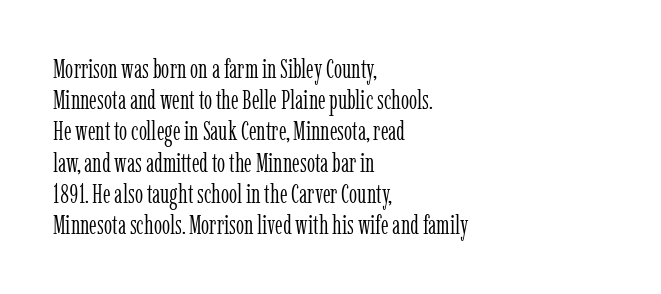
The image shows 26 px text type, upright; set left-aligned, line spacing 1.2x, normal letter spacing, not underlined.
